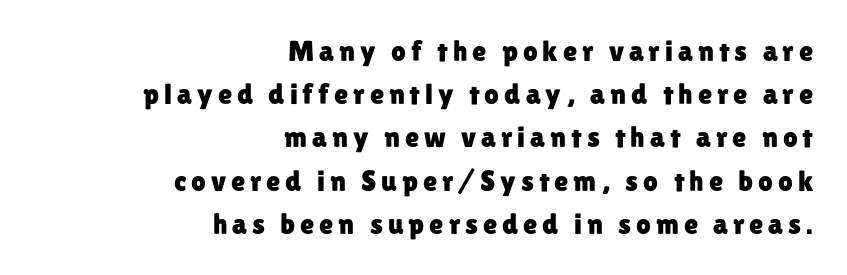
The image shows 29 px sans-serif type, upright; set right-aligned, normal line spacing (1.49x), not underlined; low stroke contrast and a medium x-height.
